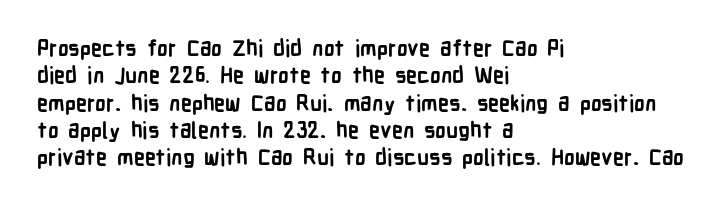
Chunky letters — that's bold for sure. Caption: standard tracking, unaltered. Descenders are the only things crossing below the line. Typeset ragged right — the left edge is the straight one. The letters stand upright; this is a roman face.
